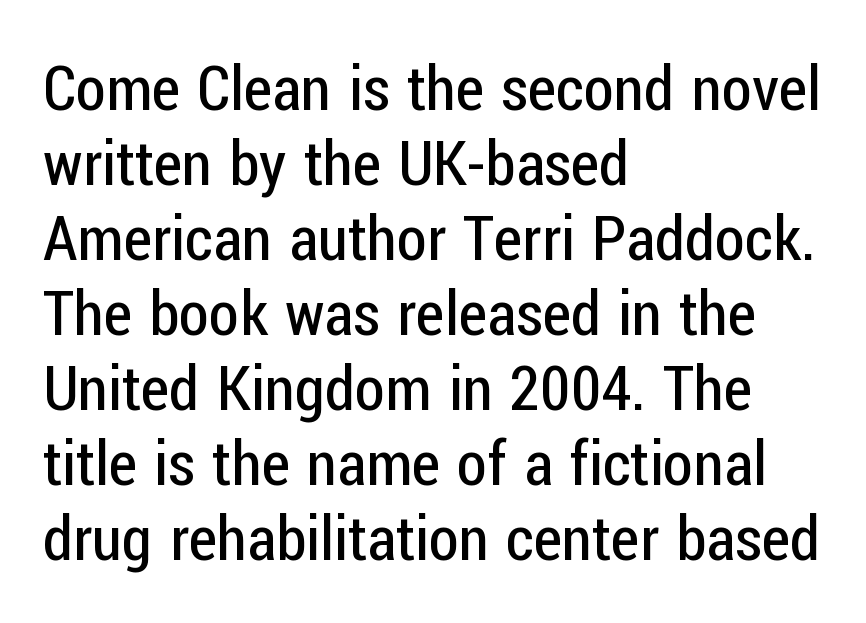
Q: Is the text bold? A: No.
Q: Is the text italic (slanted)? A: No, it is upright.
Q: Is the typeface a serif or a sans-serif typeface? A: Sans-serif.
Q: Is the text underlined? A: No.
Q: How is the paragraph aligned? A: Left-aligned.
Q: Is the spacing between letters normal or unusually wide? A: Normal.
Q: Width (condensed, normal, or wide)? A: Condensed.
Q: Stroke contrast? A: Low.
Q: x-height? A: Medium.
Q: Monospaced? A: No.
